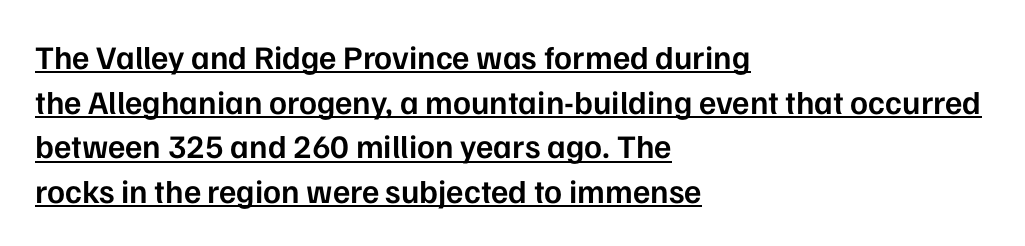
Note the varied advance widths — an 'i' is clearly narrower than an 'm'. Does extra space separate the letters? No, they use regular spacing. Notice how the passage keeps a crisp vertical edge on the left only. Observe the absence of serifs on each vertical stroke in this sample. Each line of the rendering has a horizontal stroke beneath the glyphs. The rendering uses a moderate line-height, typical for paragraphs.
